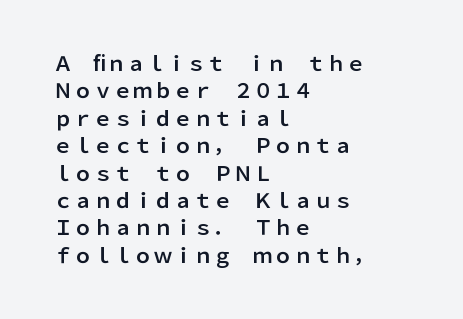
{"italic": "no", "underline": "no", "align": "left", "line_spacing": "normal", "line_spacing_ratio": 1.37, "letter_spacing": "normal", "letter_spacing_em": 0.0, "glyph_px": 20}
